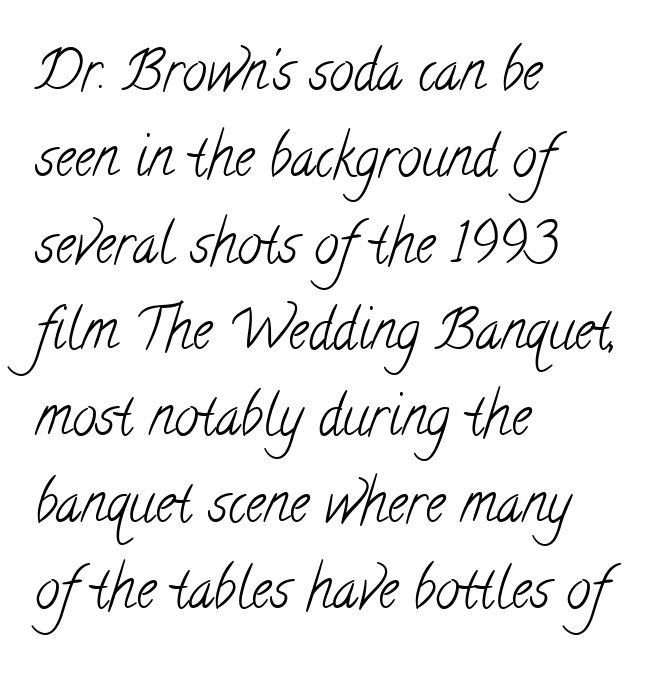
No extra ink here — the face is not bold. Observe the serifs anchoring each vertical stroke in this sample. One-word summary of the alignment: left. The space directly below the letters is spotless. Evenly set lines give the paragraph a standard silhouette. Tracking value appears to be zero — textbook default spacing.
